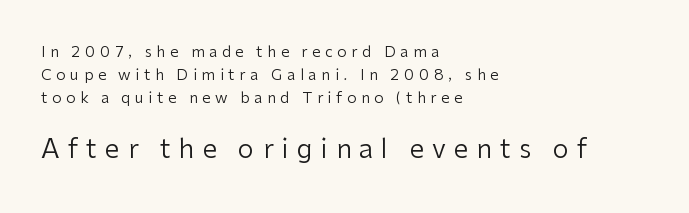
Q: Is the text bold? A: No.
Q: Is the text italic (slanted)? A: No, it is upright.
Q: Is the text underlined? A: No.
Q: How is the paragraph aligned? A: Left-aligned.
Q: Is the spacing between letters normal or unusually wide? A: Unusually wide.
Q: Is the spacing between lines tight, normal or loose? A: Normal.
Q: Which block of text is set in a larger size, the first (top) or the second (bottom)? A: The second (bottom) one.
